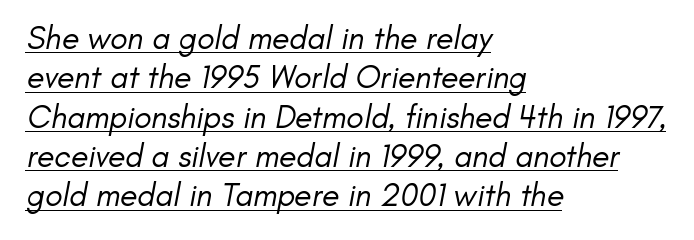
The image shows 32 px regular-weight sans-serif type; set left-aligned, line spacing 1.23x, normal letter spacing, underlined; low stroke contrast and a small x-height.
